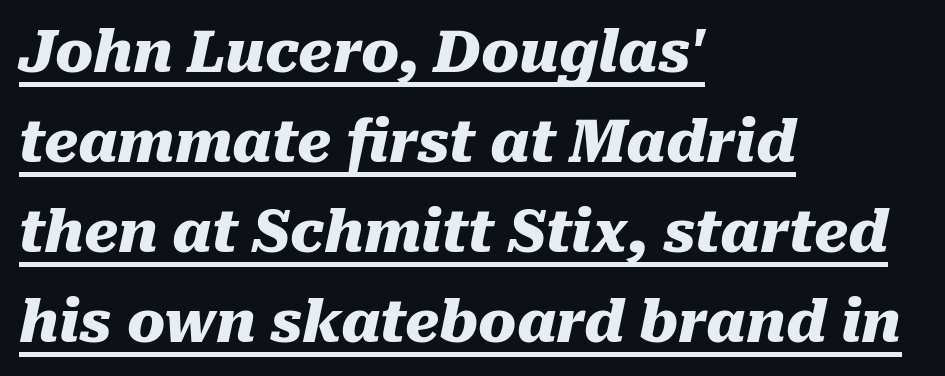
Q: Is the text bold? A: Yes.
Q: Is the text italic (slanted)? A: Yes, it leans right by about 10 degrees.
Q: Is the text underlined? A: Yes.
Q: How is the paragraph aligned? A: Left-aligned.
Q: Is the spacing between letters normal or unusually wide? A: Normal.
Q: Is the spacing between lines tight, normal or loose? A: Normal.
Q: Width (condensed, normal, or wide)? A: Normal.
Q: Stroke contrast? A: Medium.
Q: x-height? A: Medium.
Q: Monospaced? A: No.
